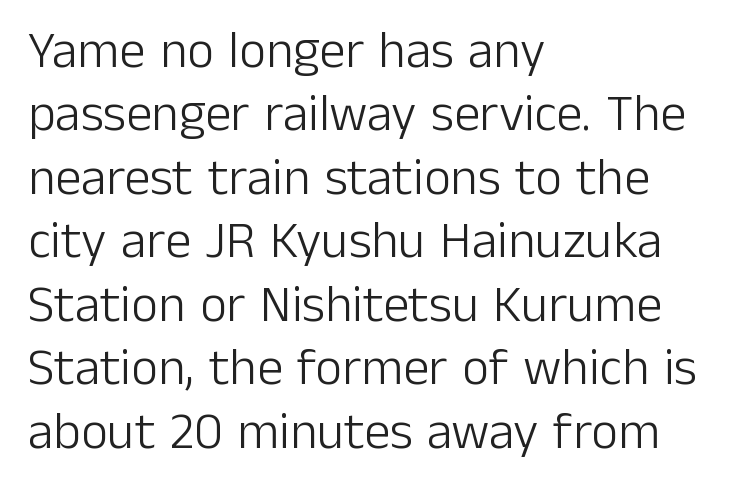
Is this a fixed-width face? No — the glyphs have proportional, varying widths. When letters stand straight like this, we call the style roman or upright. The face used here is rendered with its standard letterfit. The area under the type is left untouched. The characters display no serif detailing; their extremities are plain. Stem width sits at or under what a default text font uses.
